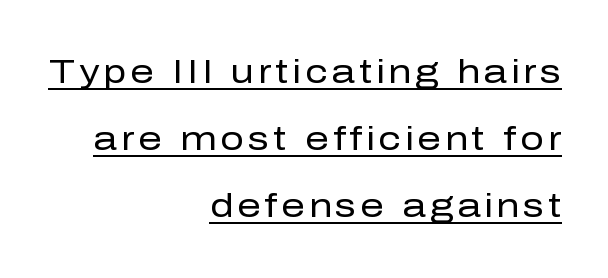
{"serif": "no", "italic": "no", "bold": "no", "weight": "regular", "width": "normal", "stroke_contrast": "low", "x_height": "medium", "monospaced": "no", "underline": "yes", "align": "right", "line_spacing": "loose", "line_spacing_ratio": 2.03, "glyph_px": 33}
